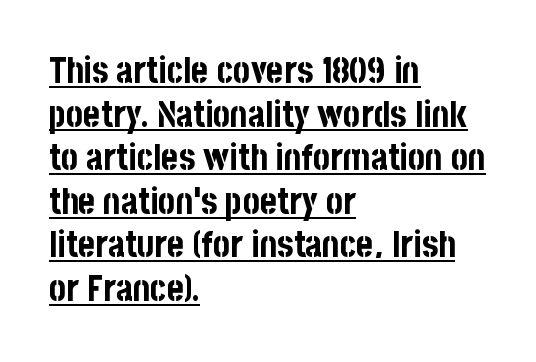
The image shows 36 px bold, condensed sans-serif type, upright; set left-aligned, line spacing 1.21x, normal letter spacing, underlined; low stroke contrast and a large x-height.
